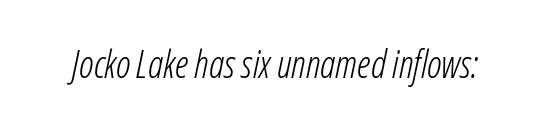
No extra ink here — the face is not bold. Looks like regular typesetting: each glyph gets only the width it needs. Look at the tracking — it's just the regular setting, nothing added. Nobody drew a line under any word here.
